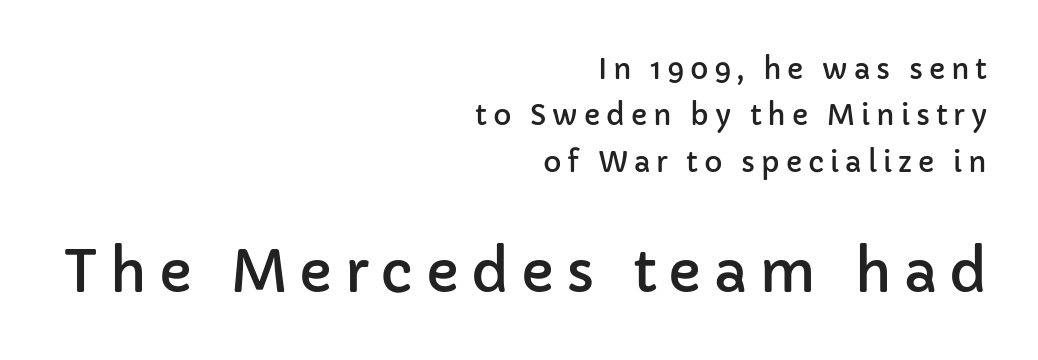
Beneath every word, the page is bare. You get the small type first, then a jump to larger type. Visually the block forms a straight wall on the right and a jagged coastline on the left. Serif or sans? Sans — the stroke terminals are bare.
